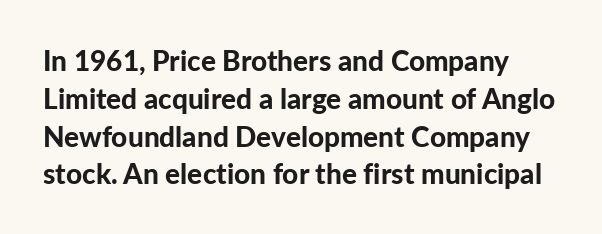
Ordinary non-slanted type is in use. Emphasis by weight is at full strength: bold. The space beneath each line is pristine and unruled. Proportional: the letters do not fall into vertical columns. How are the letters spaced? Ordinarily, with no added tracking. Check where the strokes stop: nothing finishes them off — pure sans.
